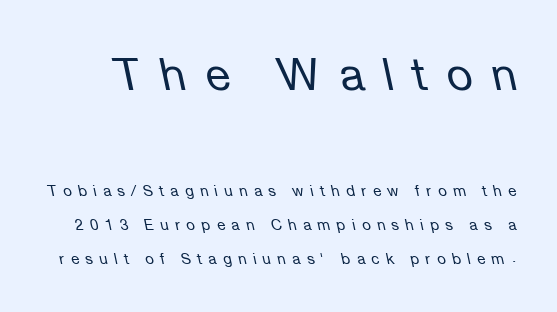
The image shows 45 px regular-weight type, italic (leaning left); set loose line spacing (2.27x), unusually wide letter spacing (+0.43 em), not underlined; the first (top) block is 3.0x larger; low stroke contrast and a medium x-height.
